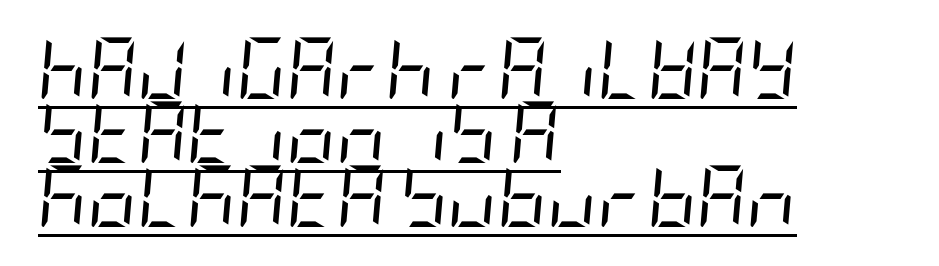
The image shows 61 px regular-weight, condensed type, italic (leaning right); set left-aligned, tight line spacing (1.05x), normal letter spacing, underlined; low stroke contrast and a large x-height.
